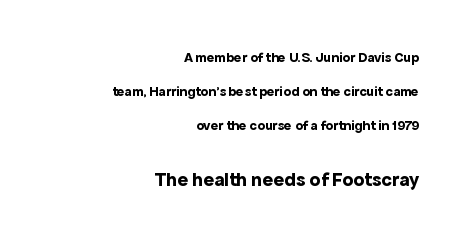
Q: Is the text bold? A: Yes.
Q: Is the text italic (slanted)? A: No, it is upright.
Q: Is the text underlined? A: No.
Q: How is the paragraph aligned? A: Right-aligned.
Q: Is the spacing between letters normal or unusually wide? A: Normal.
Q: Is the spacing between lines tight, normal or loose? A: Loose.
Q: Which block of text is set in a larger size, the first (top) or the second (bottom)? A: The second (bottom) one.
